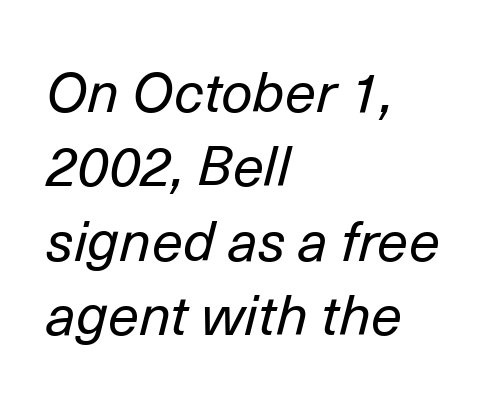
The image shows 56 px regular-weight type, italic (leaning right); set left-aligned, normal line spacing (1.33x), normal letter spacing, not underlined; low stroke contrast and a medium x-height.
